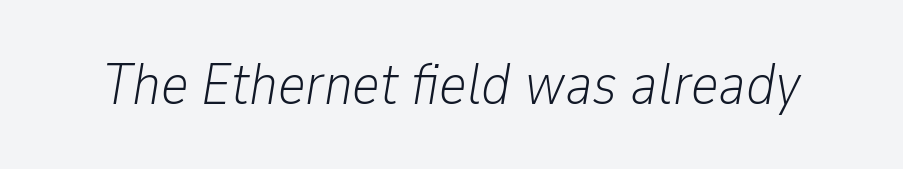
{"italic": "yes", "lean": "right", "slant_degrees": 9, "bold": "no", "weight": "light", "width": "condensed", "stroke_contrast": "low", "x_height": "medium", "monospaced": "no", "underline": "no", "letter_spacing": "normal", "letter_spacing_em": 0.0, "glyph_px": 59}
